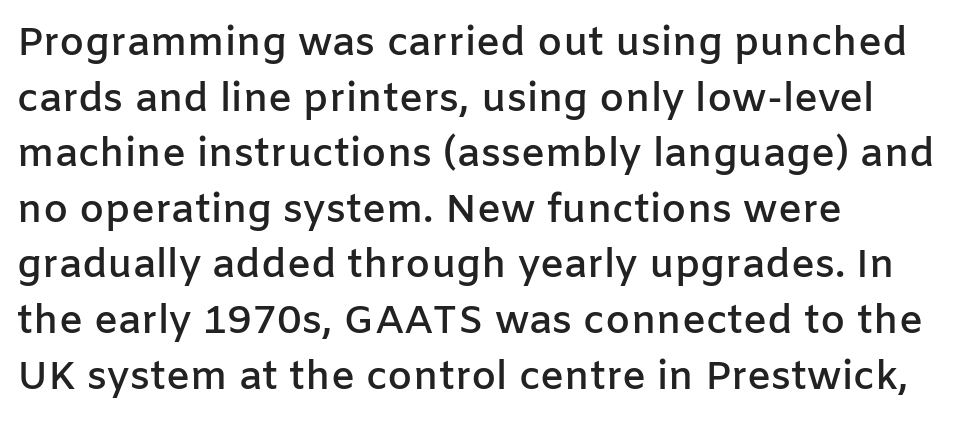
{"serif": "no", "italic": "no", "bold": "semi", "weight": "semibold", "width": "normal", "stroke_contrast": "low", "x_height": "medium", "monospaced": "no", "underline": "no", "align": "left", "line_spacing": "normal", "line_spacing_ratio": 1.39, "letter_spacing": "normal", "letter_spacing_em": 0.0, "glyph_px": 40}
